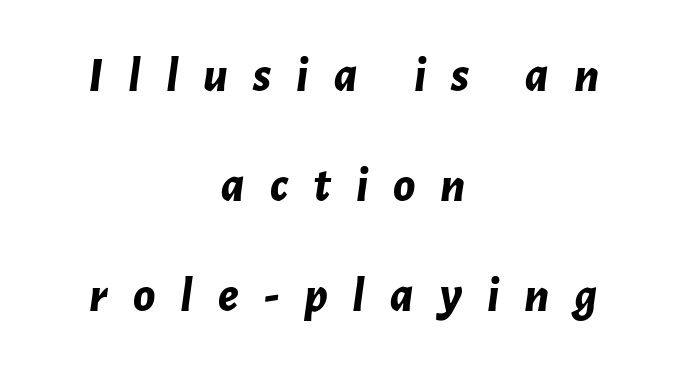
The vertical gap from one line to the next is large. Style check: oblique. The paragraph has two soft edges and a firm central axis. Spacing verdict: proportional, widths tailored to each character.
